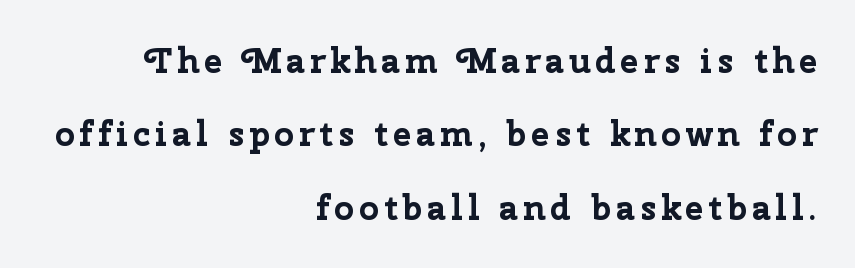
The rendering uses natural spacing where letterforms have individual widths. Thick stems and heavy bowls — unmistakably bold. The type family on display is of the sans-serif kind. Line spacing here is loose. The foot of each line stays bare and open. You can tell it's not italic because the verticals are truly vertical.
